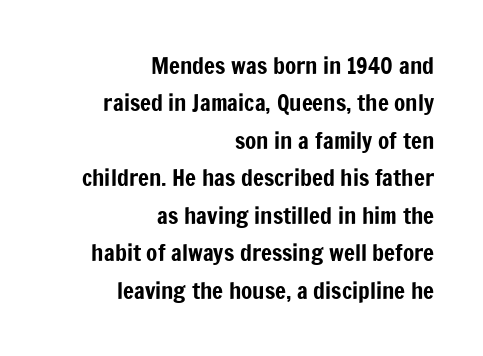
The image shows 23 px text type, upright; set right-aligned, normal line spacing (1.63x), normal letter spacing, not underlined.
